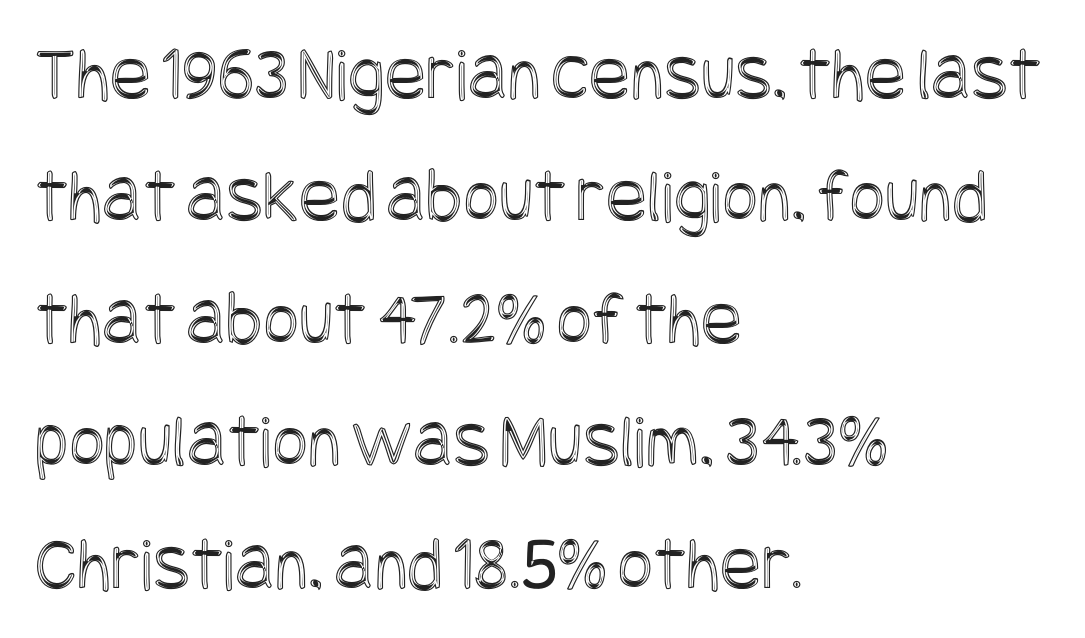
The image shows 77 px condensed type, upright; set left-aligned, normal line spacing (1.59x), normal letter spacing, not underlined; a large x-height.
